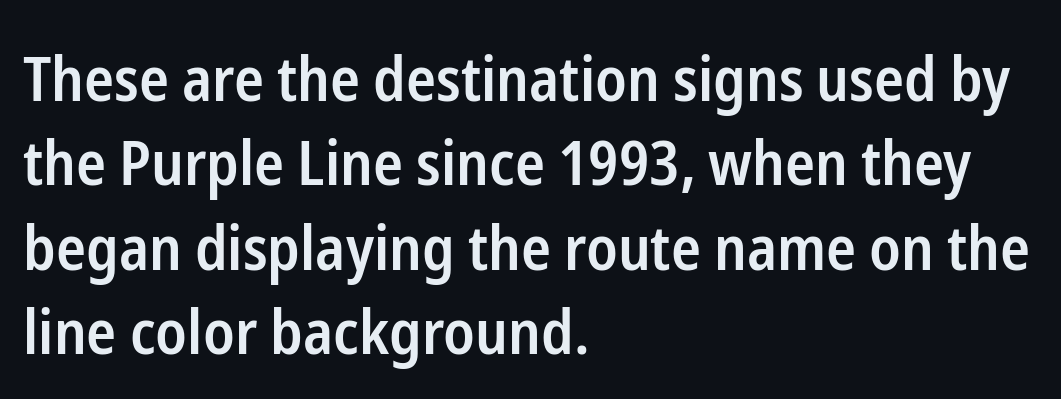
The image shows 62 px semibold, condensed sans-serif type, upright; set left-aligned, normal line spacing (1.36x), normal letter spacing, not underlined; low stroke contrast and a medium x-height.
